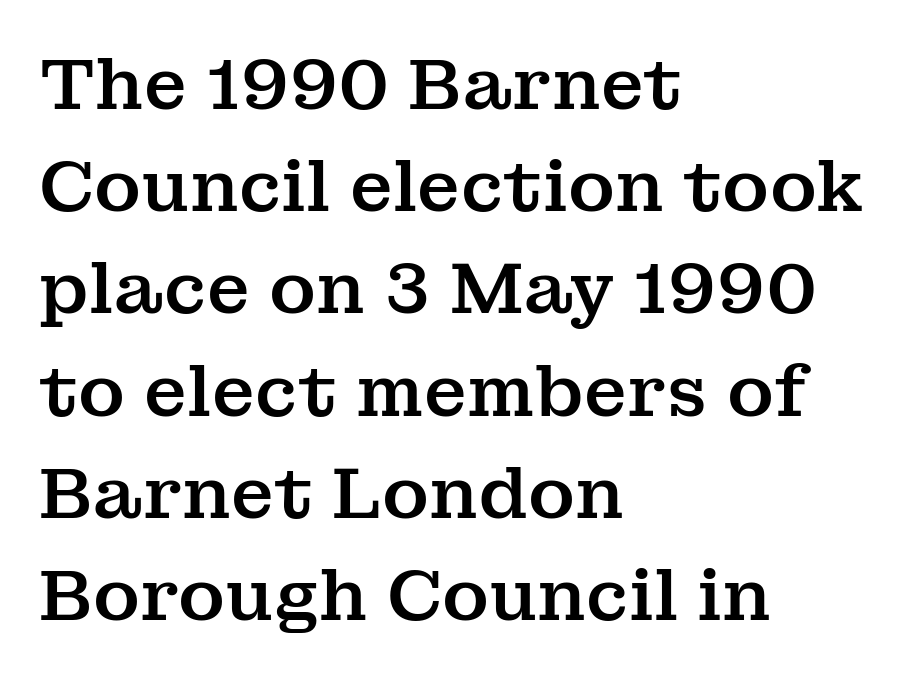
{"serif": "yes", "italic": "no", "width": "normal", "stroke_contrast": "medium", "x_height": "medium", "monospaced": "no", "underline": "no", "align": "left", "line_spacing": "normal", "line_spacing_ratio": 1.44, "letter_spacing": "normal", "letter_spacing_em": 0.0, "glyph_px": 71}
